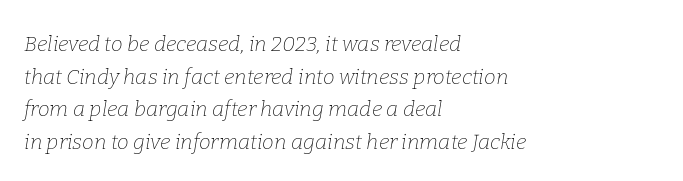
The image shows 21 px text type, italic (leaning right); set left-aligned, normal line spacing (1.55x), normal letter spacing, not underlined.
